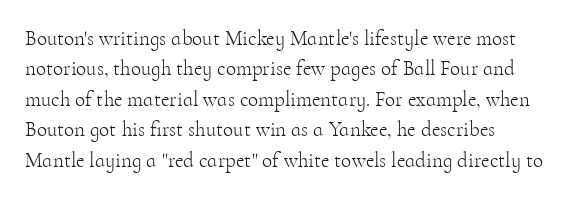
Letter spacing: default. Ink coverage per letter is moderate at most. The rag falls on the right side of this text block. Descenders are the only things crossing below the line. This block has exactly the height ordinary leading produces. This is the regular roman posture of the typeface.
